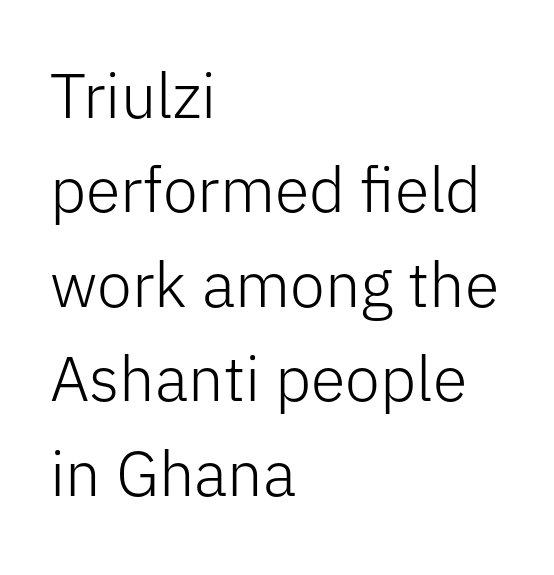
Q: Is the text bold? A: No.
Q: Is the text italic (slanted)? A: No, it is upright.
Q: Is the typeface a serif or a sans-serif typeface? A: Sans-serif.
Q: Is the text underlined? A: No.
Q: How is the paragraph aligned? A: Left-aligned.
Q: Is the spacing between letters normal or unusually wide? A: Normal.
Q: Is the spacing between lines tight, normal or loose? A: Normal.
Q: Width (condensed, normal, or wide)? A: Normal.
Q: Stroke contrast? A: Low.
Q: x-height? A: Medium.
Q: Monospaced? A: No.
